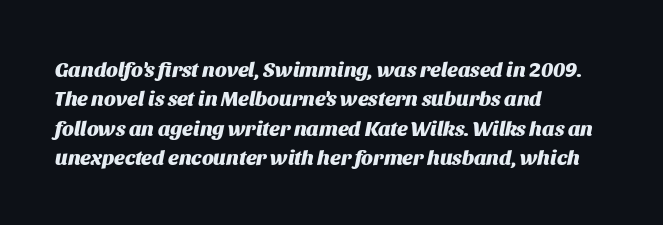
A dark, heavy texture on the line: the type is bold. Typeset ragged right — the left edge is the straight one. Whoever set this chose a conventional vertical rhythm. It's the slanting kind of type. This rendering leaves character spacing at its baseline value.
